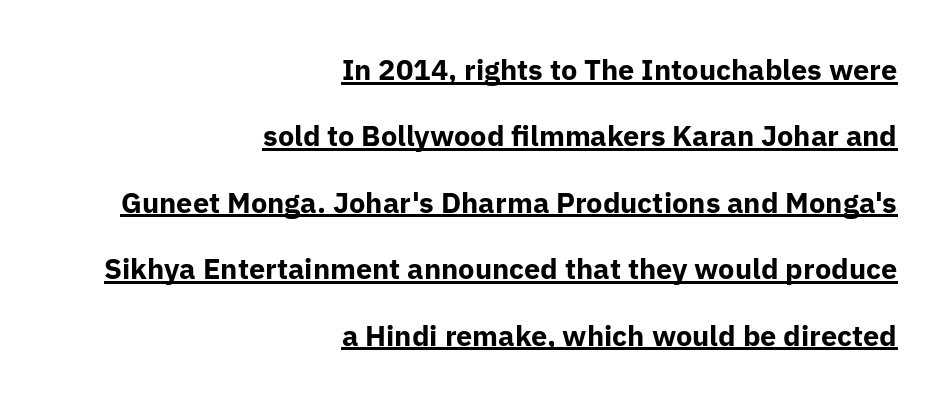
Q: Is the text bold? A: Yes.
Q: Is the text italic (slanted)? A: No, it is upright.
Q: Is the typeface a serif or a sans-serif typeface? A: Sans-serif.
Q: Is the text underlined? A: Yes.
Q: How is the paragraph aligned? A: Right-aligned.
Q: Is the spacing between letters normal or unusually wide? A: Normal.
Q: Is the spacing between lines tight, normal or loose? A: Loose.
Q: Width (condensed, normal, or wide)? A: Normal.
Q: Stroke contrast? A: Low.
Q: x-height? A: Medium.
Q: Monospaced? A: No.
